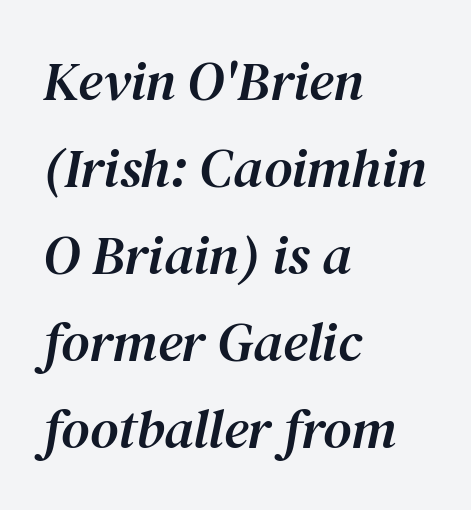
The image shows 55 px serif type, italic (leaning right); set left-aligned, normal line spacing (1.58x), normal letter spacing, not underlined; medium stroke contrast and a medium x-height.
